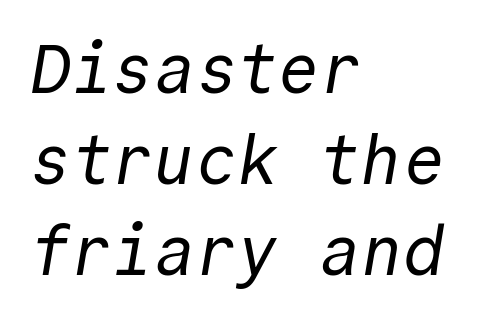
{"serif": "no", "bold": "no", "weight": "regular", "width": "normal", "x_height": "medium", "monospaced": "yes", "underline": "no", "align": "left", "line_spacing": "normal", "line_spacing_ratio": 1.32, "letter_spacing": "normal", "letter_spacing_em": 0.0, "glyph_px": 69}
